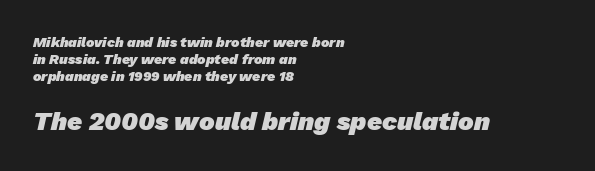
Decoration check: the copy has no underline. This layout puts the modest block above and the oversized block below. Which margin do the lines hug? The left one — the right edge is uneven. Default kerning and tracking; the words read as compact shapes. Stroke thickness is high; the sample reads as a true bold.
